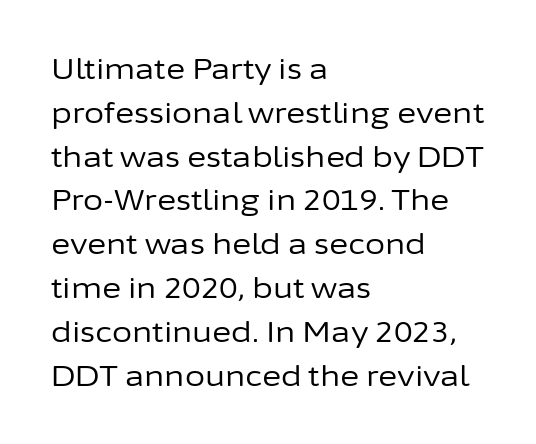
Q: Is the text bold? A: No.
Q: Is the text italic (slanted)? A: No, it is upright.
Q: Is the typeface a serif or a sans-serif typeface? A: Sans-serif.
Q: Is the text underlined? A: No.
Q: How is the paragraph aligned? A: Left-aligned.
Q: Is the spacing between letters normal or unusually wide? A: Normal.
Q: Is the spacing between lines tight, normal or loose? A: Normal.
Q: Width (condensed, normal, or wide)? A: Normal.
Q: Stroke contrast? A: Low.
Q: x-height? A: Medium.
Q: Monospaced? A: No.
